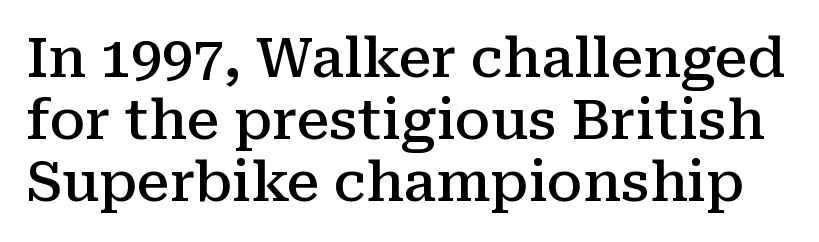
Honestly, there is no underline to notice here at all. Is there any slant? The stems are plumb. Stroke terminals: seriffed. The face used here is proportionally spaced, like ordinary book or web type. Spacing between characters is what you'd get straight out of the box.
